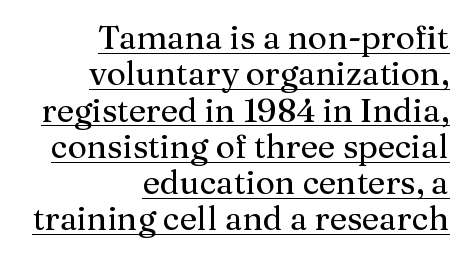
{"serif": "yes", "italic": "no", "width": "normal", "stroke_contrast": "medium", "x_height": "medium", "monospaced": "no", "underline": "yes", "align": "right", "line_spacing": "tight", "line_spacing_ratio": 1.1, "letter_spacing": "normal", "letter_spacing_em": 0.0, "glyph_px": 33}
